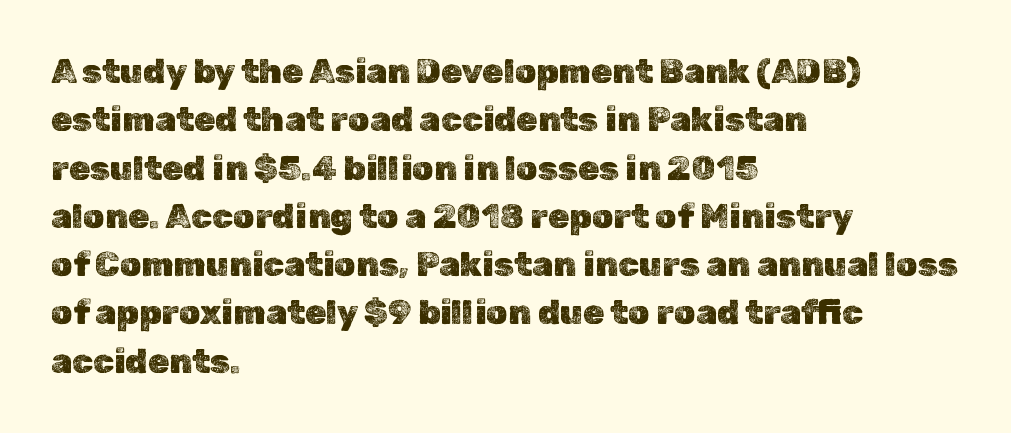
The compositor pushed each line to the left boundary. Do the characters align in a grid? No, the font is proportional. Characters follow at the spacing the type designer built in. Decoration check: the copy has no underline. A typesetter would mark this as roman, not italic.
